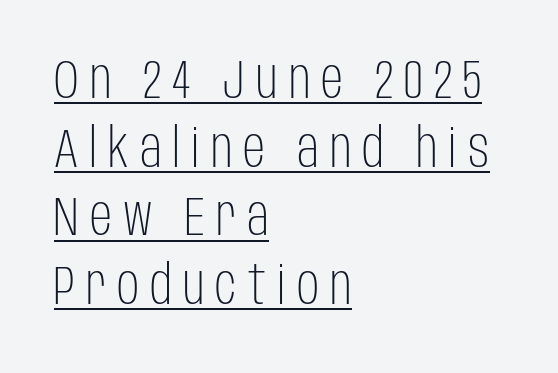
Q: Is the text bold? A: No.
Q: Is the text italic (slanted)? A: No, it is upright.
Q: Is the typeface a serif or a sans-serif typeface? A: Sans-serif.
Q: Is the text underlined? A: Yes.
Q: How is the paragraph aligned? A: Left-aligned.
Q: Is the spacing between letters normal or unusually wide? A: Unusually wide.
Q: Is the spacing between lines tight, normal or loose? A: Normal.
Q: Width (condensed, normal, or wide)? A: Condensed.
Q: Stroke contrast? A: Low.
Q: x-height? A: Large.
Q: Monospaced? A: No.
